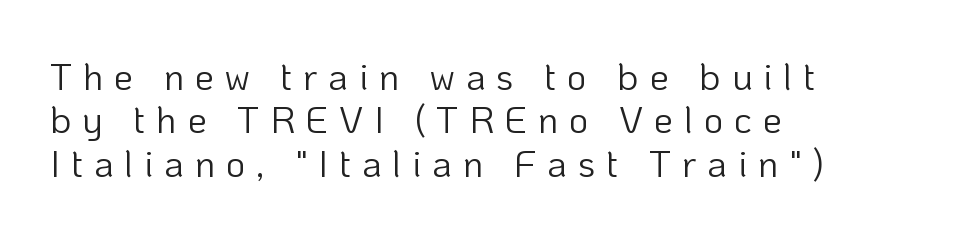
Each stroke keeps to a modest, everyday thickness or less. Underlining? Definitely not there. Casual observation: everything's shoved over to the left. A typesetter would call this proportional, since set widths differ per character. What's the leading like? Squeezed, with rows nearly overlapping. Nope, no serifs anywhere on these letters.
